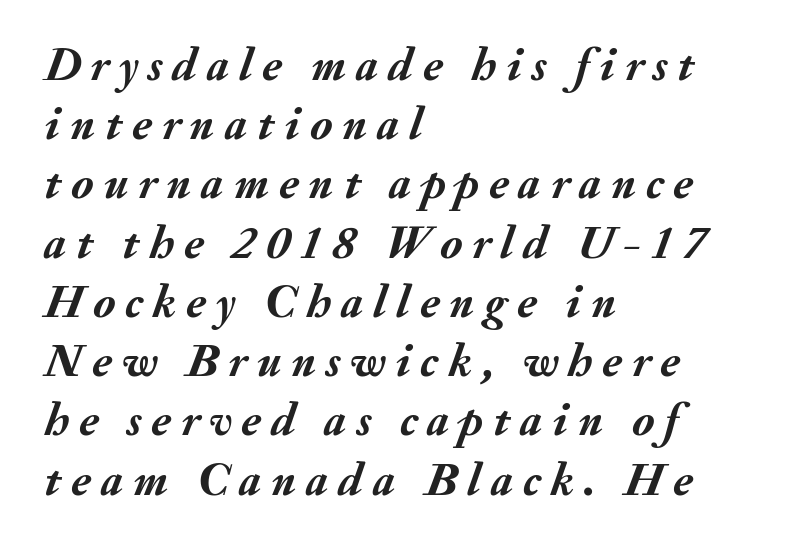
The image shows 47 px semibold type, italic (leaning right); set left-aligned, normal line spacing (1.26x), unusually wide letter spacing (+0.21 em), not underlined; medium stroke contrast and a small x-height.
